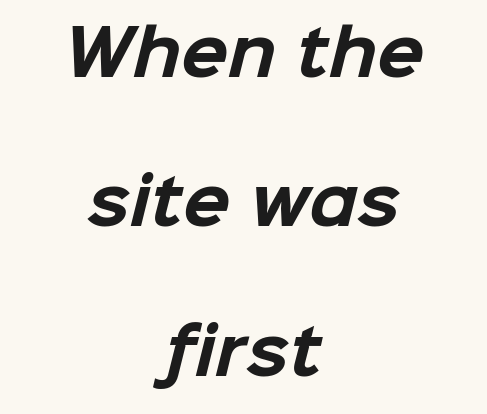
Unlike a traditional serif, this face leaves its strokes unadorned. Does the weight exceed regular? Yes, all the way to bold. In CSS terms this would be text-align: center. Here the designer chose a conventional face with non-uniform glyph widths. Reading down the column, the eye jumps a long way to each next line.
